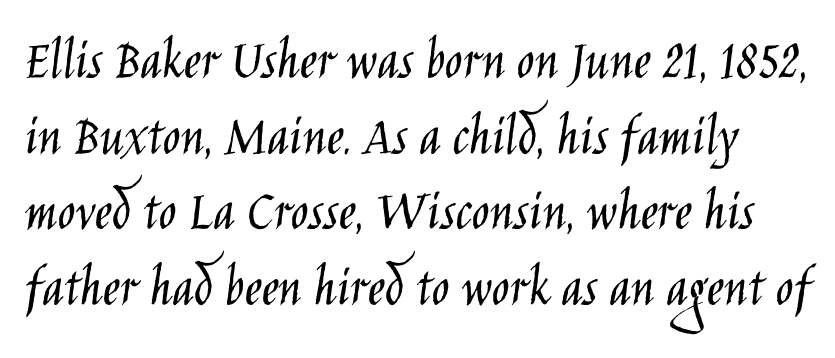
{"serif": "no", "bold": "no", "weight": "light", "width": "condensed", "stroke_contrast": "low", "x_height": "large", "monospaced": "no", "underline": "no", "line_spacing": "normal", "line_spacing_ratio": 1.28, "letter_spacing": "normal", "letter_spacing_em": 0.0, "glyph_px": 59}
